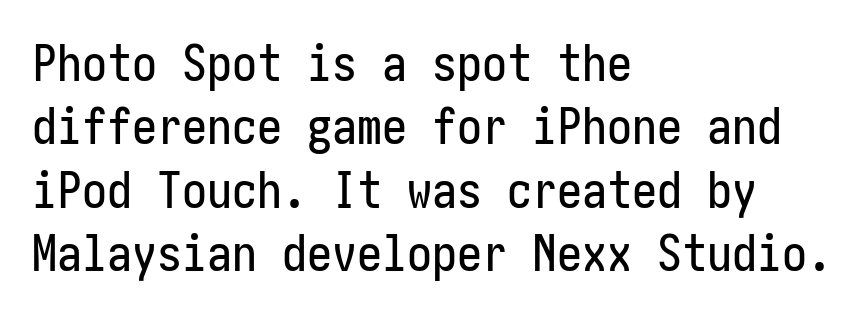
{"serif": "no", "italic": "no", "width": "condensed", "stroke_contrast": "low", "x_height": "medium", "underline": "no", "align": "left", "line_spacing": "normal", "line_spacing_ratio": 1.27, "letter_spacing": "normal", "letter_spacing_em": 0.0, "glyph_px": 50}
